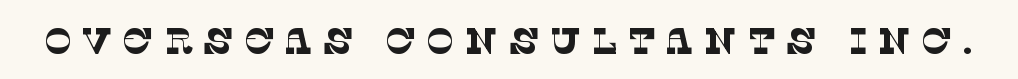
{"serif": "yes", "bold": "no", "weight": "thin", "width": "normal", "stroke_contrast": "low", "x_height": "large", "monospaced": "no", "underline": "no", "letter_spacing": "wide", "letter_spacing_em": 0.26, "glyph_px": 37}
